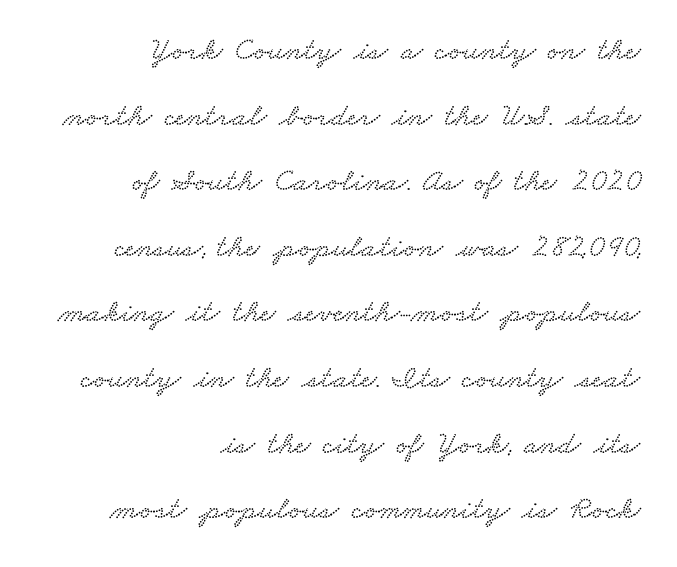
Interline gaps are noticeably wide in this sample. The gap between lines stays unmarked. You can tell from the footed stems that serif type was used. All the whitespace from short lines collects on the left. The letters sit at their default tracking, neither squeezed nor spread.
